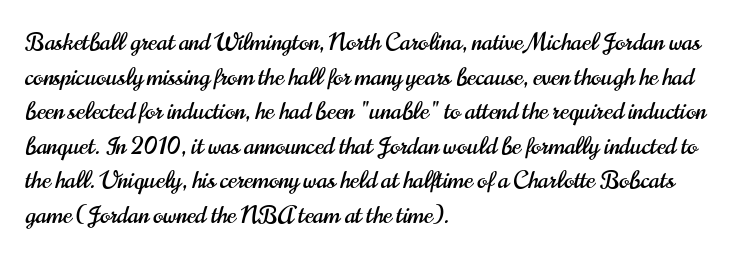
Q: Is the text italic (slanted)? A: Yes.
Q: Is the text underlined? A: No.
Q: How is the paragraph aligned? A: Left-aligned.
Q: Is the spacing between letters normal or unusually wide? A: Normal.
Q: Is the spacing between lines tight, normal or loose? A: Normal.
